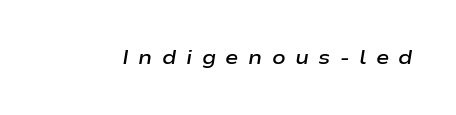
Q: Is the text bold? A: Semi-bold.
Q: Is the text italic (slanted)? A: Yes, it leans right by about 9 degrees.
Q: Is the text underlined? A: No.
Q: Is the spacing between letters normal or unusually wide? A: Unusually wide.
